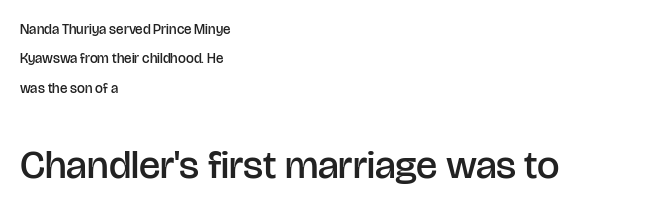
Q: Is the text bold? A: Semi-bold.
Q: Is the text italic (slanted)? A: No, it is upright.
Q: Is the typeface a serif or a sans-serif typeface? A: Sans-serif.
Q: Is the text underlined? A: No.
Q: How is the paragraph aligned? A: Left-aligned.
Q: Is the spacing between letters normal or unusually wide? A: Normal.
Q: Is the spacing between lines tight, normal or loose? A: Loose.
Q: Which block of text is set in a larger size, the first (top) or the second (bottom)? A: The second (bottom) one.
Q: Width (condensed, normal, or wide)? A: Normal.
Q: Stroke contrast? A: Low.
Q: x-height? A: Large.
Q: Monospaced? A: No.
